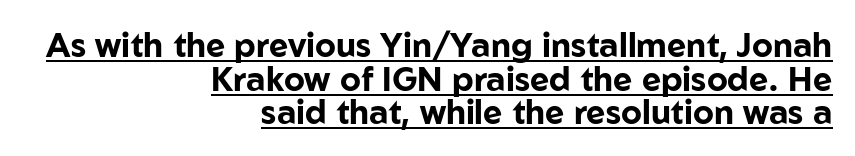
{"serif": "no", "italic": "no", "bold": "yes", "weight": "bold", "width": "normal", "stroke_contrast": "low", "x_height": "medium", "monospaced": "no", "underline": "yes", "align": "right", "line_spacing": "tight", "line_spacing_ratio": 1.02, "letter_spacing": "normal", "letter_spacing_em": 0.0, "glyph_px": 33}
